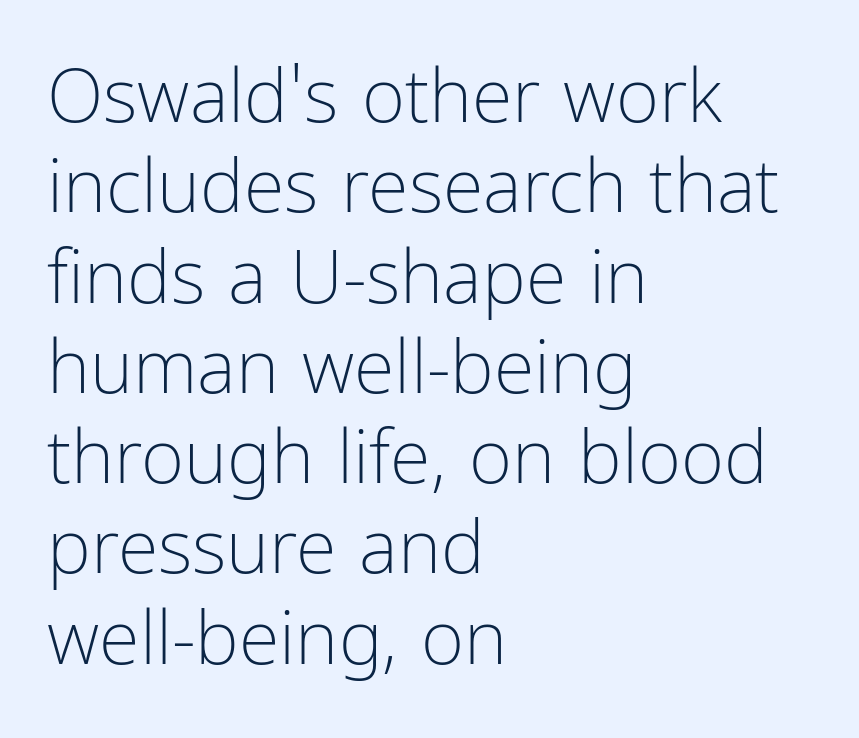
{"serif": "no", "italic": "no", "bold": "no", "weight": "light", "width": "condensed", "stroke_contrast": "low", "x_height": "medium", "monospaced": "no", "underline": "no", "align": "left", "line_spacing_ratio": 1.22, "letter_spacing": "normal", "letter_spacing_em": 0.0, "glyph_px": 74}
